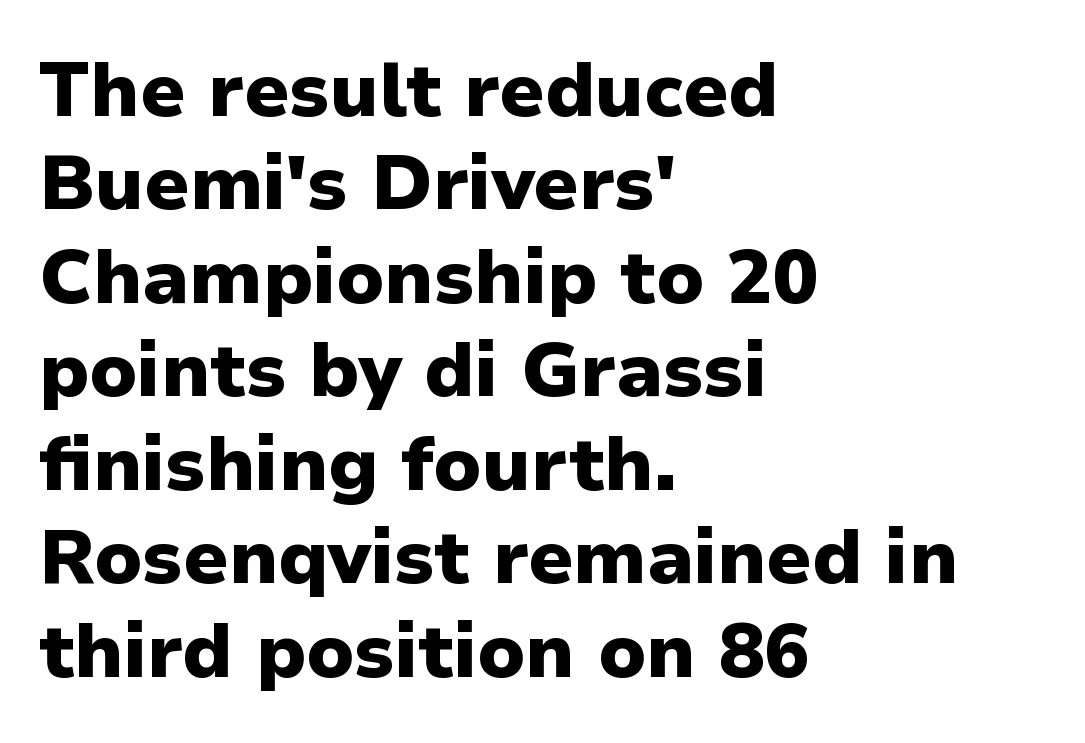
The image shows 76 px heavy sans-serif type, upright; set left-aligned, line spacing 1.23x, normal letter spacing, not underlined; low stroke contrast and a medium x-height.
